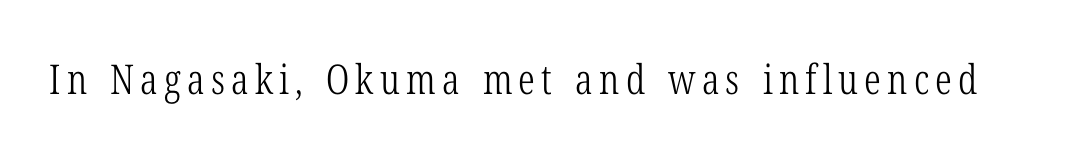
The image shows 41 px light, condensed serif type, upright; set not underlined; low stroke contrast and a medium x-height.
